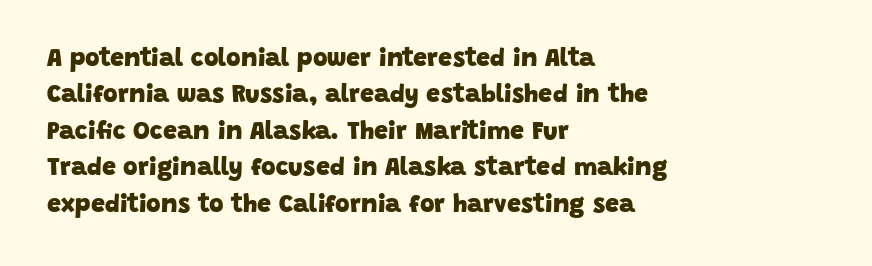
{"bold": "yes", "underline": "no", "align": "left", "line_spacing": "normal", "line_spacing_ratio": 1.46, "letter_spacing": "normal", "letter_spacing_em": 0.0, "glyph_px": 25}
